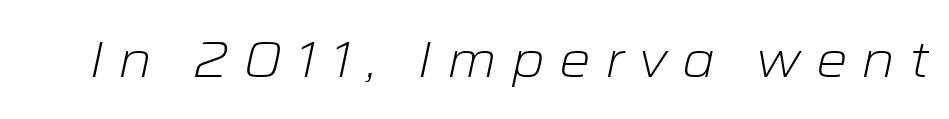
{"italic": "yes", "lean": "right", "slant_degrees": 12, "bold": "no", "weight": "light", "width": "wide", "stroke_contrast": "low", "x_height": "medium", "monospaced": "no", "underline": "no", "letter_spacing": "wide", "letter_spacing_em": 0.28, "glyph_px": 50}
